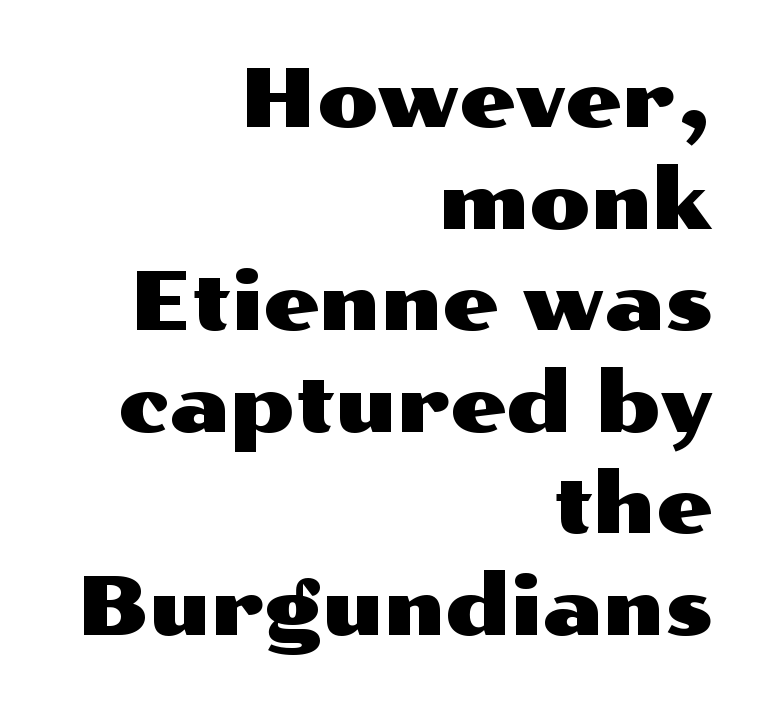
Default kerning and tracking; the words read as compact shapes. A clean baseline with only descenders dipping below it. The letters stand straight up with perfectly vertical stems. Observe the absence of serifs on each vertical stroke in this sample. Do the characters align in a grid? No, the font is proportional.
